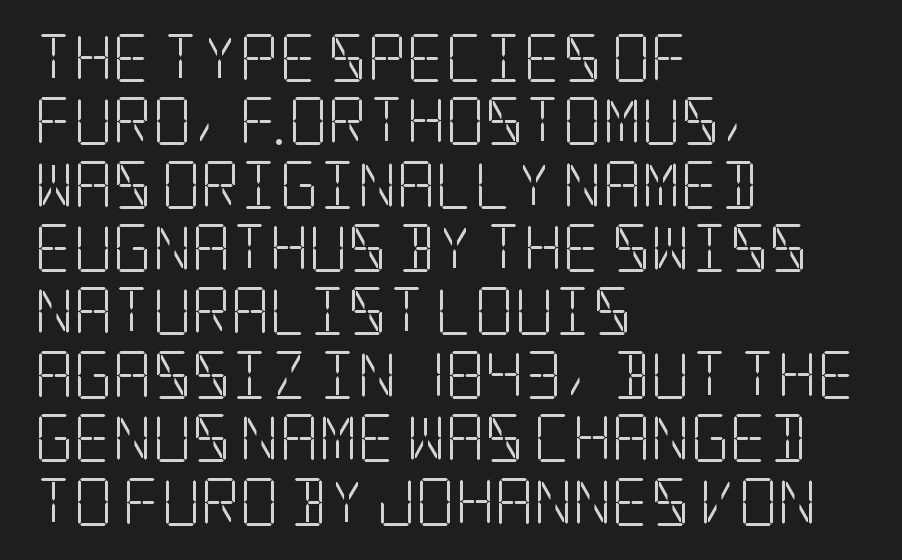
Does the copy run flush right? No — it runs flush left. Does the leading feel generous? No, just average. Observe the ordinary spacing: letters are neighbours, not strangers. Underline: absent. No letter is thick-stroked: the sample isn't bold. Every stem runs plumb, perpendicular to the baseline.
